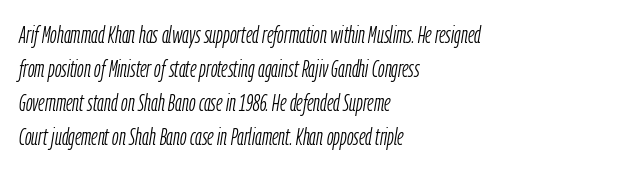
The image shows 24 px text type, italic (leaning right); set left-aligned, normal line spacing (1.42x), normal letter spacing, not underlined.
